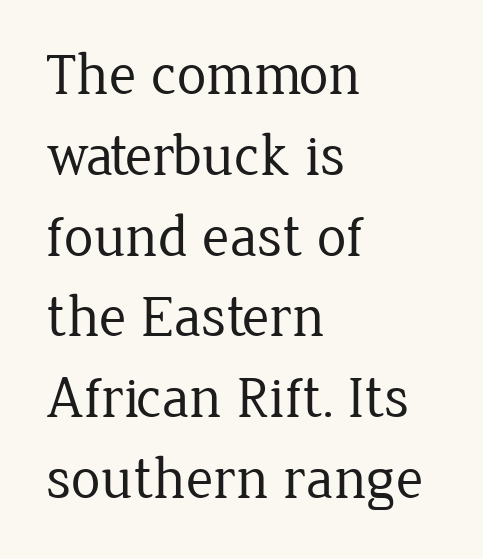
{"serif": "yes", "italic": "no", "bold": "no", "weight": "regular", "width": "normal", "stroke_contrast": "low", "x_height": "medium", "monospaced": "no", "underline": "no", "align": "left", "line_spacing": "normal", "line_spacing_ratio": 1.37, "letter_spacing": "normal", "letter_spacing_em": 0.0, "glyph_px": 59}
